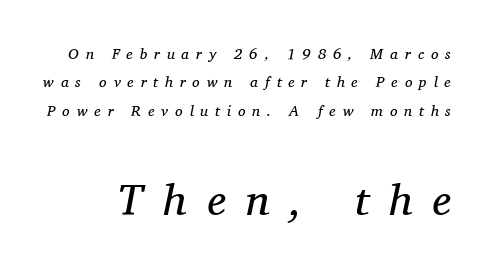
The image shows 44 px regular-weight serif type, italic (leaning right); set loose line spacing (1.9x), unusually wide letter spacing (+0.46 em), not underlined; the second (bottom) block is 2.93x larger; medium stroke contrast and a medium x-height.
